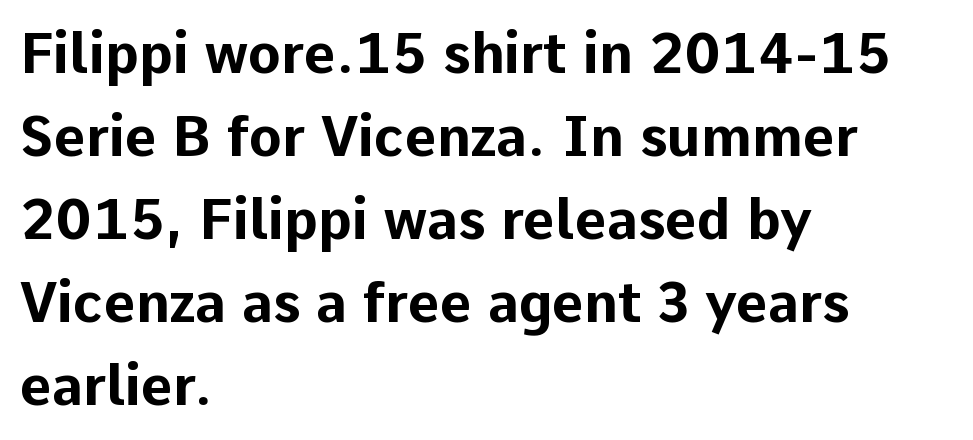
{"serif": "no", "italic": "no", "bold": "yes", "weight": "bold", "width": "normal", "stroke_contrast": "low", "x_height": "medium", "monospaced": "no", "underline": "no", "align": "left", "line_spacing": "normal", "line_spacing_ratio": 1.51, "letter_spacing": "normal", "letter_spacing_em": 0.0, "glyph_px": 55}
